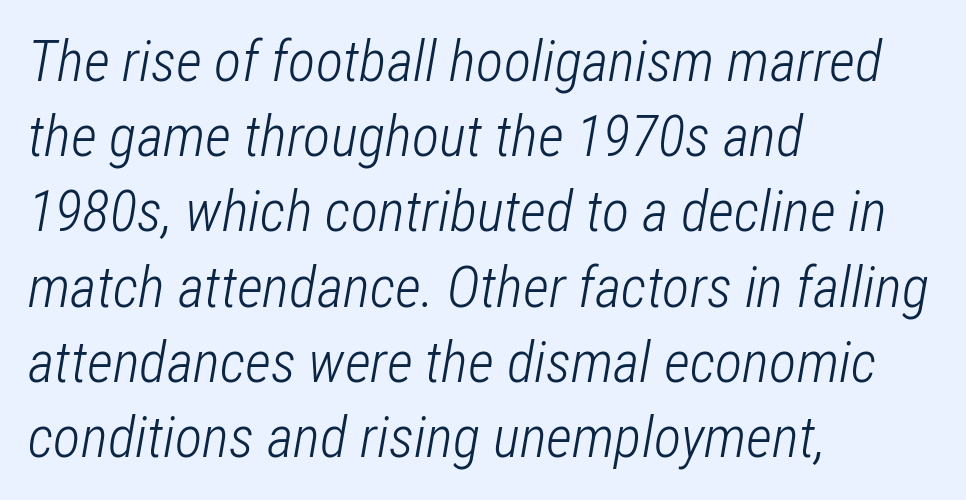
The string is rendered with underlining switched off. Left-aligned paragraph, ragged on the right. Default kerning and tracking; the words read as compact shapes. Counters stay open thanks to moderate or lighter strokes.
